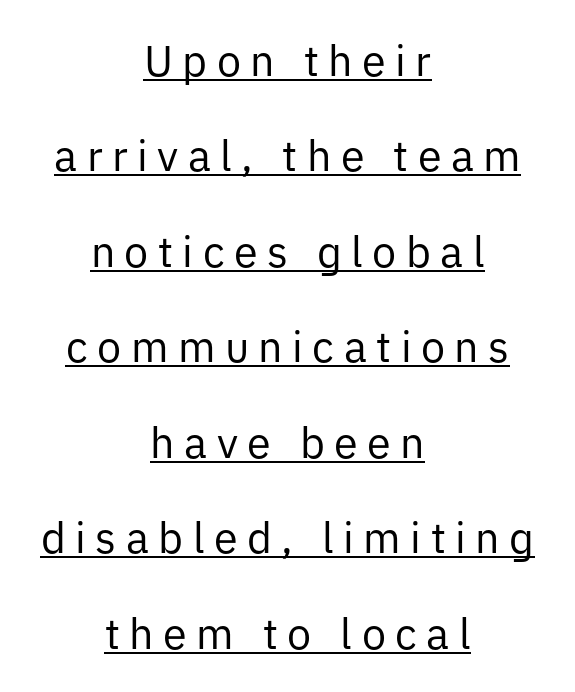
Characters remain perfectly vertical along every line. Honestly, the letter spacing is so wide it's the main thing you notice. You can see a thin bar hugging the bottom of the glyphs. Each letter keeps its own natural width here, so spacing adapts to shape. You can tell from the bare stems that sans-serif type was used.
